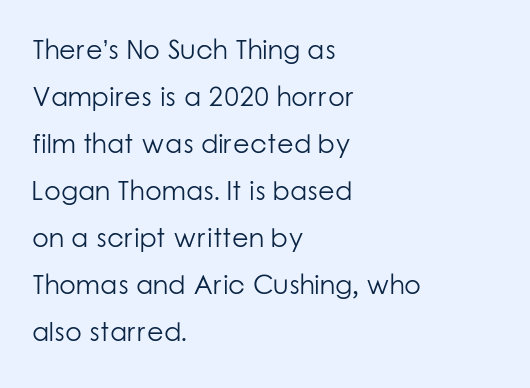
Posture: vertical. Descender tails drop into unmarked territory. The horizontal fit of the characters is conventional and even. The strokes carry an ordinary text weight at most. Casual observation: everything's shoved over to the left.
